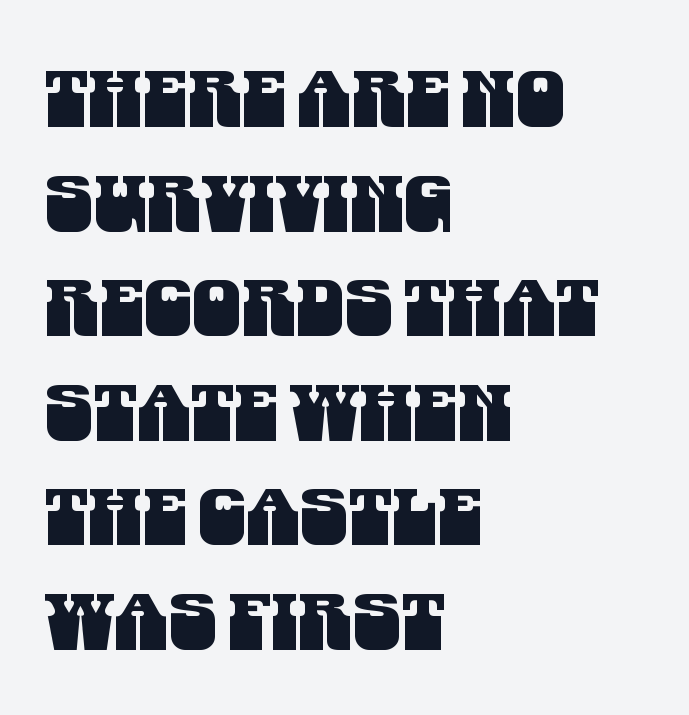
Q: Is the typeface a serif or a sans-serif typeface? A: Sans-serif.
Q: Is the text underlined? A: No.
Q: How is the paragraph aligned? A: Left-aligned.
Q: Is the spacing between letters normal or unusually wide? A: Normal.
Q: Is the spacing between lines tight, normal or loose? A: Normal.
Q: Width (condensed, normal, or wide)? A: Condensed.
Q: Stroke contrast? A: Medium.
Q: x-height? A: Large.
Q: Monospaced? A: No.
